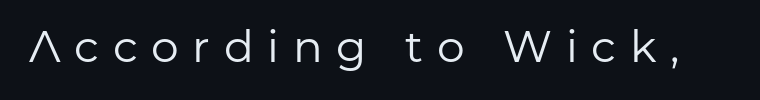
The letters advance in unequal steps, a hallmark of proportional type. Stroke mass is kept to a normal reading level or below. These lines were composed using upright roman letters. A clean baseline with only descenders dipping below it. Display-style spreading of the glyphs; the letterfit is very open. Letterform terminals end flat and unadorned throughout the passage.
